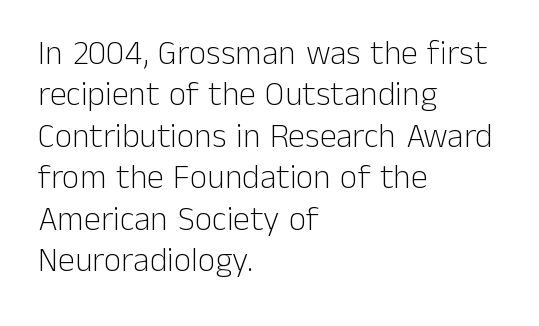
{"serif": "no", "italic": "no", "bold": "no", "weight": "light", "width": "normal", "stroke_contrast": "low", "x_height": "medium", "monospaced": "no", "underline": "no", "align": "left", "line_spacing_ratio": 1.22, "letter_spacing": "normal", "letter_spacing_em": 0.0, "glyph_px": 34}
